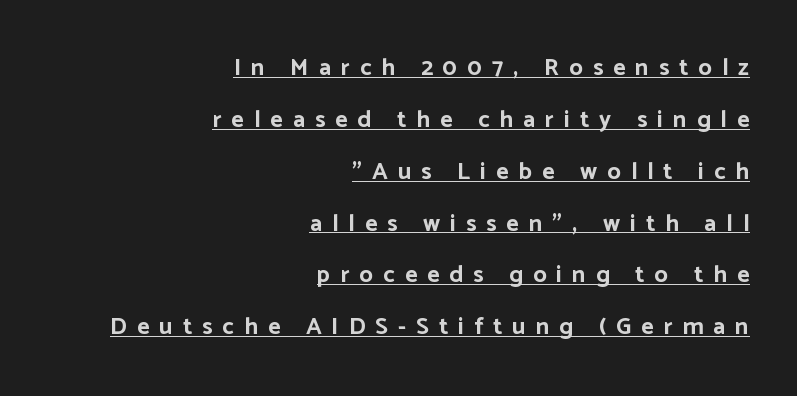
Notice how the passage keeps a crisp vertical edge on the right only. Glyph-to-glyph distance is far greater than everyday printed text. The letters are bold, with thick, heavy strokes. If you drew a line through each stem, it would be perfectly vertical. This sample trades compactness for vertical openness between lines. The glyphs are accompanied by a horizontal stroke just below them.
